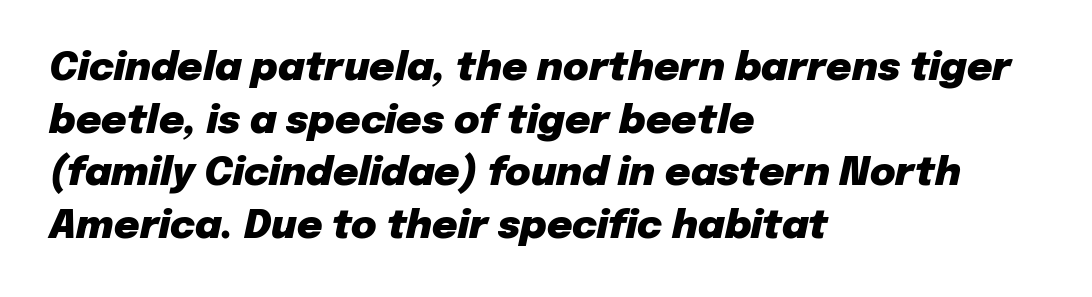
Q: Is the text bold? A: Yes.
Q: Is the text italic (slanted)? A: Yes, it leans right by about 12 degrees.
Q: Is the text underlined? A: No.
Q: How is the paragraph aligned? A: Left-aligned.
Q: Is the spacing between letters normal or unusually wide? A: Normal.
Q: Is the spacing between lines tight, normal or loose? A: Normal.
Q: Width (condensed, normal, or wide)? A: Normal.
Q: Stroke contrast? A: Low.
Q: x-height? A: Medium.
Q: Monospaced? A: No.
